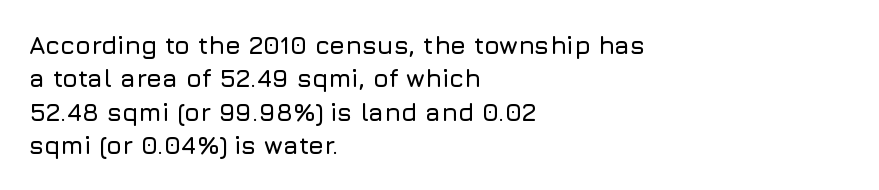
Students, observe: this is what conventionally led text looks like. Observe the ordinary spacing: letters are neighbours, not strangers. Designer's note — italics off, roman on. The specimen omits any rule beneath the text block's lines.
